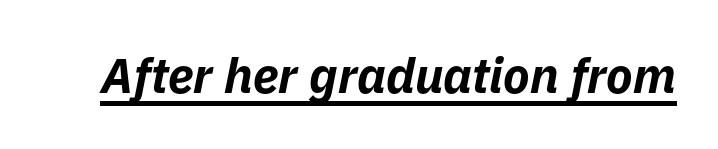
The image shows 49 px bold type, italic (leaning right); set normal letter spacing, underlined; low stroke contrast and a medium x-height.
